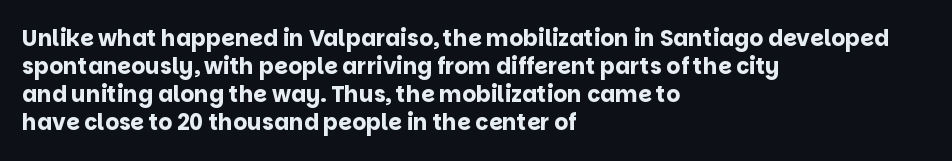
The image shows 22 px bold type, upright; set left-aligned, normal line spacing (1.28x), normal letter spacing, not underlined.
